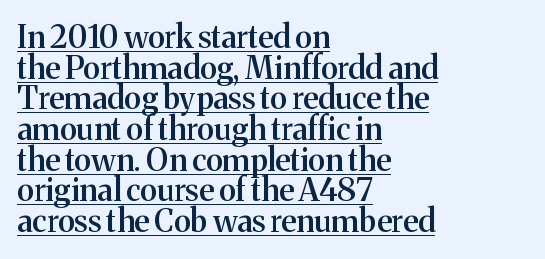
Q: Is the text bold? A: Semi-bold.
Q: Is the text italic (slanted)? A: No, it is upright.
Q: Is the typeface a serif or a sans-serif typeface? A: Serif.
Q: Is the text underlined? A: Yes.
Q: How is the paragraph aligned? A: Left-aligned.
Q: Is the spacing between letters normal or unusually wide? A: Normal.
Q: Is the spacing between lines tight, normal or loose? A: Tight.
Q: Width (condensed, normal, or wide)? A: Normal.
Q: Stroke contrast? A: Medium.
Q: x-height? A: Medium.
Q: Monospaced? A: No.
